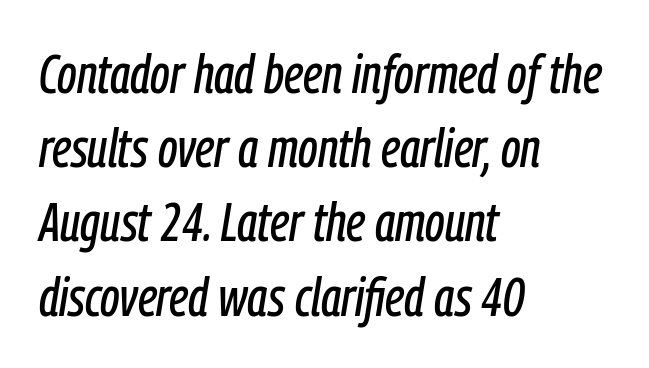
{"italic": "yes", "lean": "right", "slant_degrees": 9, "width": "condensed", "stroke_contrast": "low", "x_height": "medium", "monospaced": "no", "underline": "no", "align": "left", "line_spacing": "normal", "line_spacing_ratio": 1.35, "letter_spacing": "normal", "letter_spacing_em": 0.0, "glyph_px": 55}
